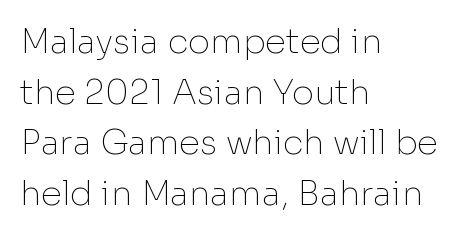
{"serif": "no", "italic": "no", "bold": "no", "weight": "thin", "width": "normal", "stroke_contrast": "low", "x_height": "medium", "monospaced": "no", "underline": "no", "align": "left", "line_spacing": "normal", "line_spacing_ratio": 1.49, "letter_spacing": "normal", "letter_spacing_em": 0.0, "glyph_px": 34}
